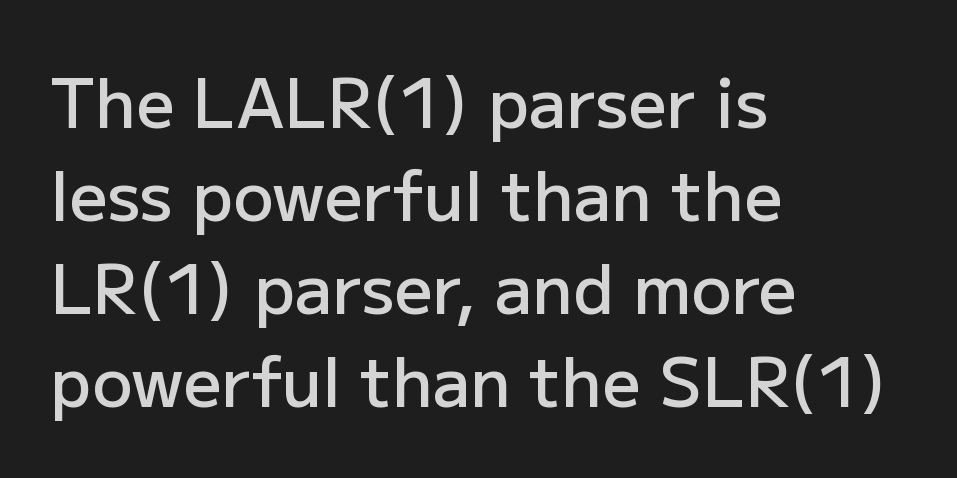
Check the space under the baseline: it is left empty. No italicization has been applied; the sample stays upright. Note the varied advance widths — an 'i' is clearly narrower than an 'm'. The typesetting leans somewhat heavy: a semibold. Is there much room between lines? A standard amount, neither cramped nor airy.
